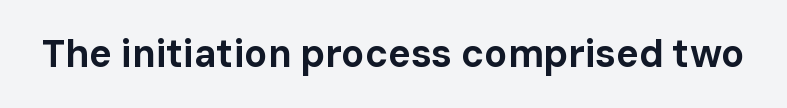
Q: Is the text bold? A: Yes.
Q: Is the text italic (slanted)? A: No, it is upright.
Q: Is the typeface a serif or a sans-serif typeface? A: Sans-serif.
Q: Is the text underlined? A: No.
Q: Is the spacing between letters normal or unusually wide? A: Normal.
Q: Width (condensed, normal, or wide)? A: Normal.
Q: Stroke contrast? A: Low.
Q: x-height? A: Medium.
Q: Monospaced? A: No.
